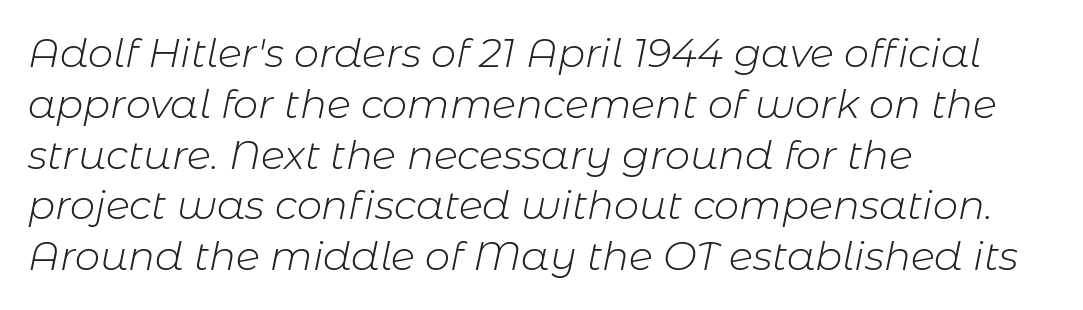
Q: Is the text bold? A: No.
Q: Is the text italic (slanted)? A: Yes, it leans right by about 11 degrees.
Q: Is the text underlined? A: No.
Q: How is the paragraph aligned? A: Left-aligned.
Q: Is the spacing between letters normal or unusually wide? A: Normal.
Q: Is the spacing between lines tight, normal or loose? A: Normal.
Q: Width (condensed, normal, or wide)? A: Normal.
Q: Stroke contrast? A: Low.
Q: x-height? A: Medium.
Q: Monospaced? A: No.
